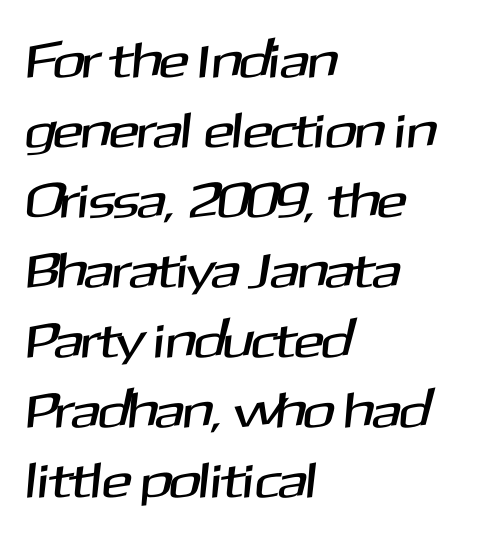
{"serif": "no", "width": "normal", "stroke_contrast": "medium", "x_height": "medium", "monospaced": "no", "underline": "no", "align": "left", "line_spacing": "normal", "line_spacing_ratio": 1.4, "letter_spacing": "normal", "letter_spacing_em": 0.0, "glyph_px": 50}
